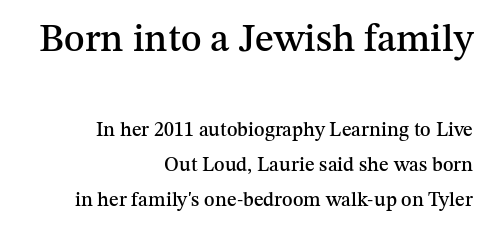
Q: Is the text italic (slanted)? A: No, it is upright.
Q: Is the typeface a serif or a sans-serif typeface? A: Serif.
Q: Is the text underlined? A: No.
Q: How is the paragraph aligned? A: Right-aligned.
Q: Is the spacing between letters normal or unusually wide? A: Normal.
Q: Which block of text is set in a larger size, the first (top) or the second (bottom)? A: The first (top) one.
Q: Width (condensed, normal, or wide)? A: Normal.
Q: Stroke contrast? A: Medium.
Q: x-height? A: Medium.
Q: Monospaced? A: No.
